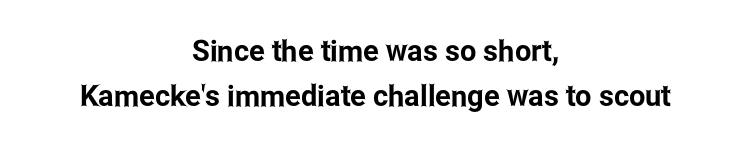
{"serif": "no", "italic": "no", "width": "condensed", "stroke_contrast": "low", "x_height": "medium", "monospaced": "no", "underline": "no", "align": "center", "line_spacing": "normal", "line_spacing_ratio": 1.54, "letter_spacing": "normal", "letter_spacing_em": 0.0, "glyph_px": 29}
